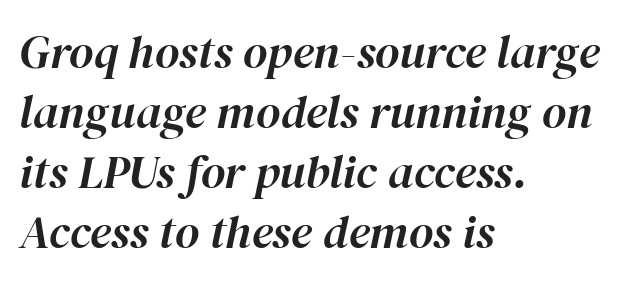
{"italic": "yes", "lean": "right", "slant_degrees": 12, "width": "normal", "stroke_contrast": "high", "x_height": "medium", "monospaced": "no", "underline": "no", "align": "left", "line_spacing": "normal", "line_spacing_ratio": 1.28, "letter_spacing": "normal", "letter_spacing_em": 0.0, "glyph_px": 47}
